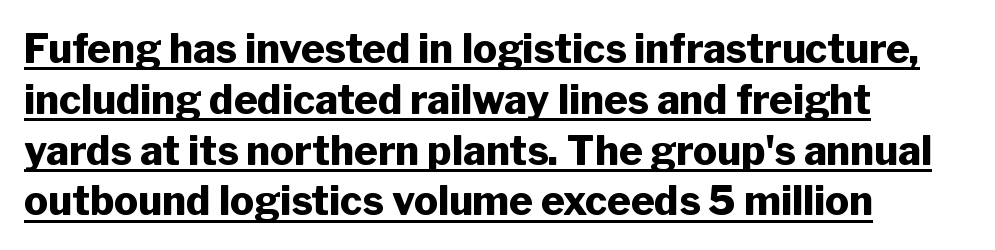
The image shows 40 px heavy sans-serif type, upright; set left-aligned, normal line spacing (1.27x), normal letter spacing, underlined; low stroke contrast and a medium x-height.
